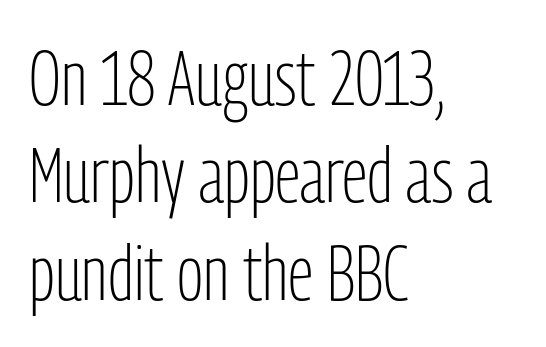
Summary of vertical rhythm: regular, with standard interline spacing. Does the copy run flush right? No — it runs flush left. Tracking here is standard; glyphs follow each other at the usual distance. Font category for this specimen: sans-serif.
